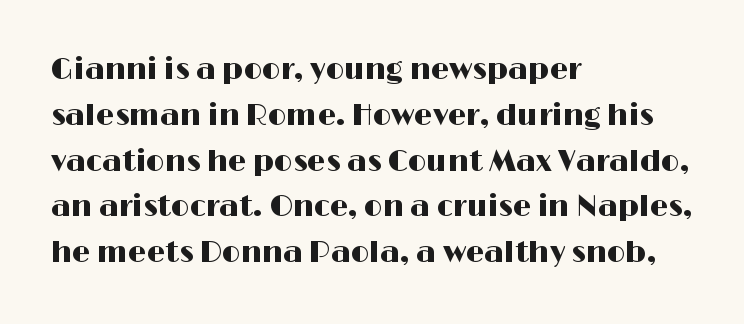
The image shows 29 px wide sans-serif type, upright; set left-aligned, normal line spacing (1.58x), normal letter spacing, not underlined; high stroke contrast and a medium x-height.
